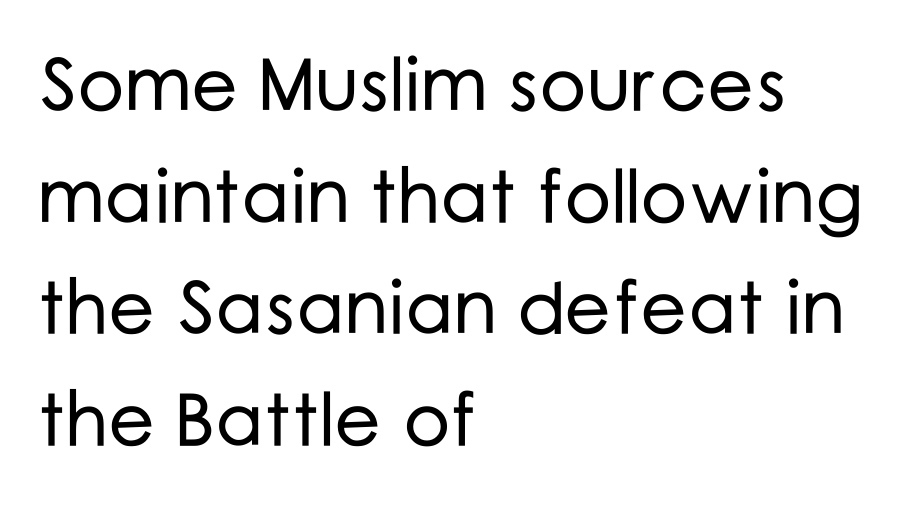
Normally led — the rows are evenly, conventionally spaced. A clean baseline with only descenders dipping below it. The lettering stays uniformly vertical, giving the passage a roman look. A student would call this left alignment; a typographer would say flush left, rag right. This sample has the flowing, uneven cadence of proportional lettering.
